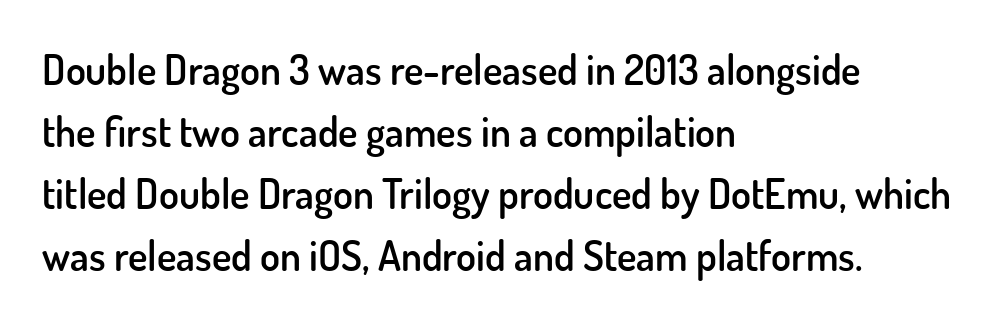
Look at the bottom of the vertical strokes: they stop flat, with no serifs. The vertical gap from one line to the next is medium. Short and long lines alike share a common starting point at left. In terms of letterspacing, this is plain default setting. Caption: semibold face, moderately heavy strokes. Upright lettering throughout.
